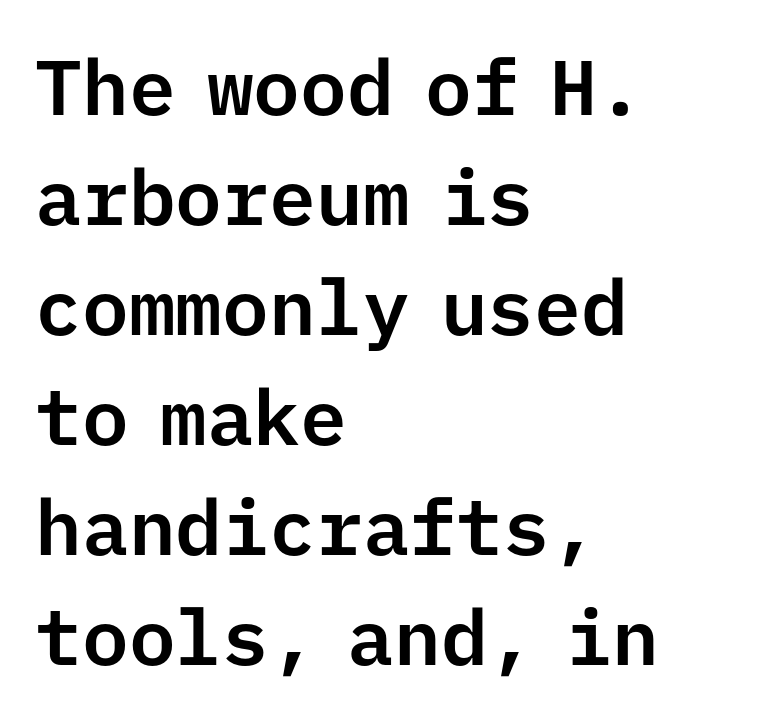
The image shows 78 px sans-serif type, upright, monospaced; set left-aligned, normal line spacing (1.41x), normal letter spacing, not underlined; low stroke contrast and a medium x-height.
